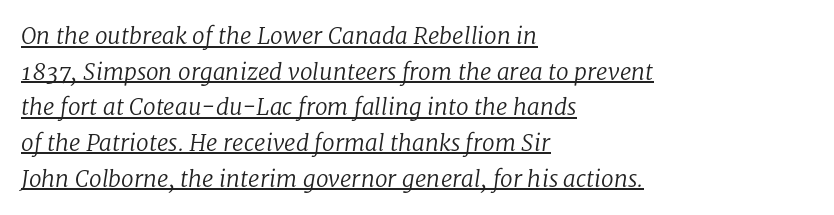
The image shows 23 px text type, italic (leaning right); set left-aligned, normal line spacing (1.55x), normal letter spacing, underlined.
